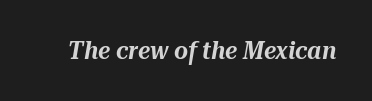
Q: Is the text italic (slanted)? A: Yes, it leans right by about 10 degrees.
Q: Is the text underlined? A: No.
Q: Is the spacing between letters normal or unusually wide? A: Normal.
